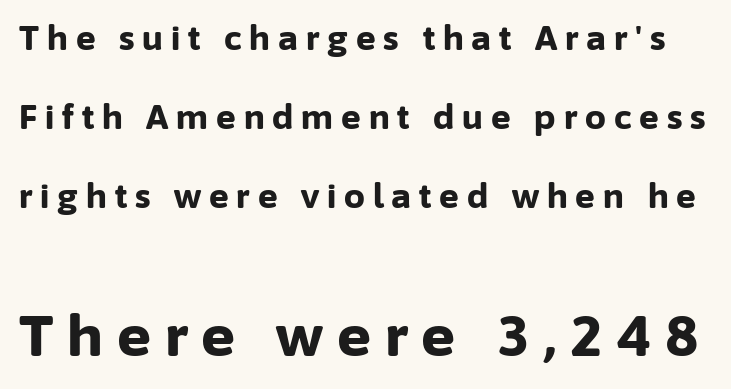
Q: Is the text bold? A: Yes.
Q: Is the text italic (slanted)? A: No, it is upright.
Q: Is the typeface a serif or a sans-serif typeface? A: Sans-serif.
Q: Is the text underlined? A: No.
Q: Is the spacing between letters normal or unusually wide? A: Unusually wide.
Q: Is the spacing between lines tight, normal or loose? A: Loose.
Q: Which block of text is set in a larger size, the first (top) or the second (bottom)? A: The second (bottom) one.
Q: Width (condensed, normal, or wide)? A: Normal.
Q: Stroke contrast? A: Low.
Q: x-height? A: Medium.
Q: Monospaced? A: No.
